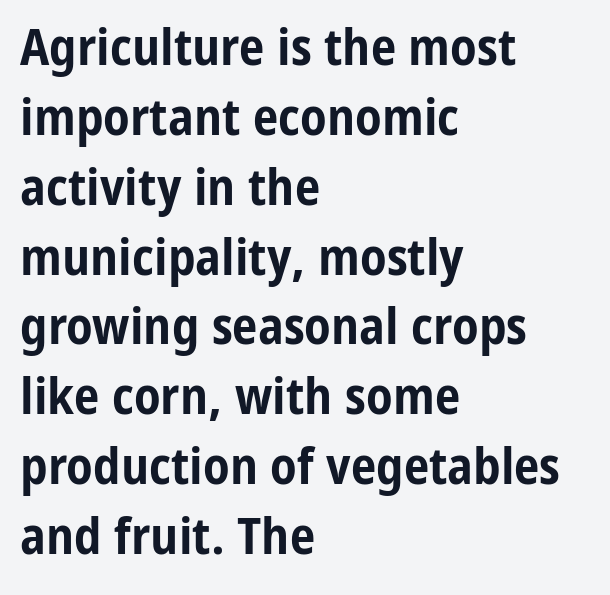
The image shows 51 px bold, condensed sans-serif type, upright; set left-aligned, normal line spacing (1.37x), normal letter spacing, not underlined; low stroke contrast and a medium x-height.
